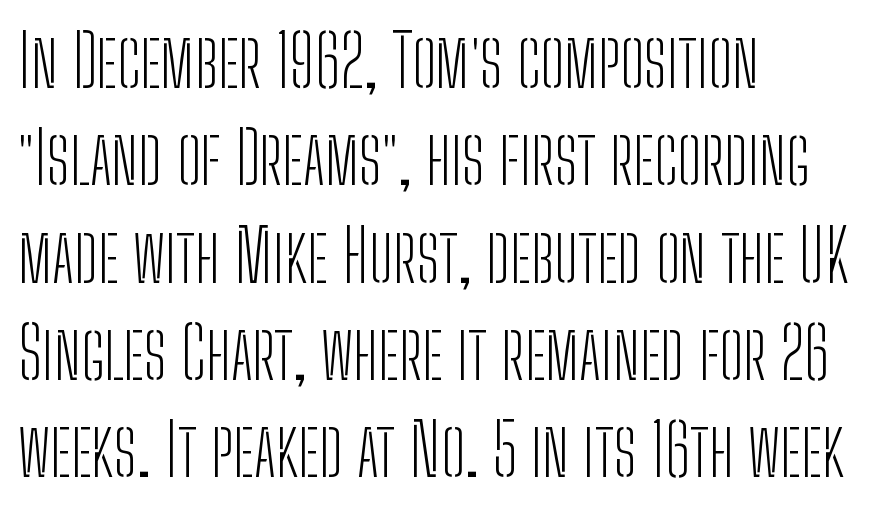
The image shows 71 px light, condensed sans-serif type, upright; set left-aligned, normal line spacing (1.37x), normal letter spacing, not underlined; low stroke contrast and a medium x-height.
